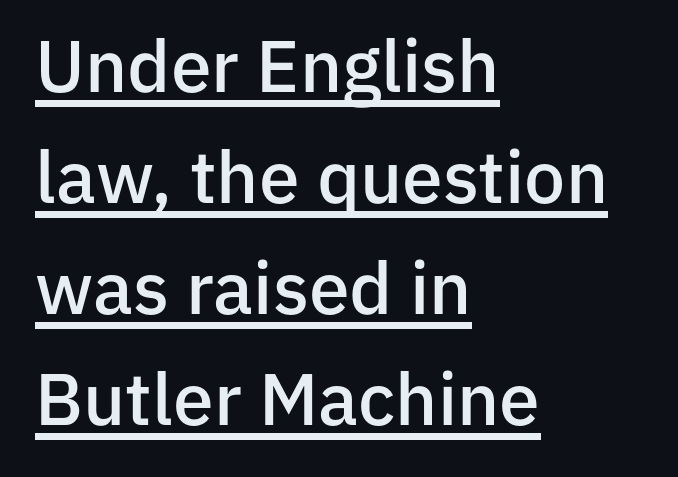
Q: Is the text bold? A: Semi-bold.
Q: Is the text italic (slanted)? A: No, it is upright.
Q: Is the typeface a serif or a sans-serif typeface? A: Sans-serif.
Q: Is the text underlined? A: Yes.
Q: How is the paragraph aligned? A: Left-aligned.
Q: Is the spacing between letters normal or unusually wide? A: Normal.
Q: Is the spacing between lines tight, normal or loose? A: Normal.
Q: Width (condensed, normal, or wide)? A: Normal.
Q: Stroke contrast? A: Low.
Q: x-height? A: Medium.
Q: Monospaced? A: No.
